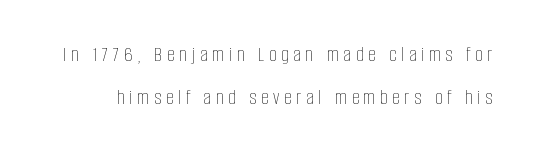
The image shows 21 px text type, upright; set loose line spacing (2.03x), unusually wide letter spacing (+0.23 em), not underlined.
